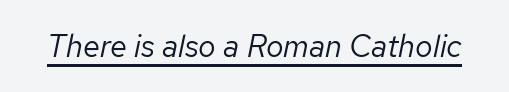
{"italic": "yes", "lean": "right", "slant_degrees": 12, "bold": "no", "weight": "regular", "width": "normal", "stroke_contrast": "low", "x_height": "medium", "monospaced": "no", "underline": "yes", "letter_spacing": "normal", "letter_spacing_em": 0.0, "glyph_px": 31}
